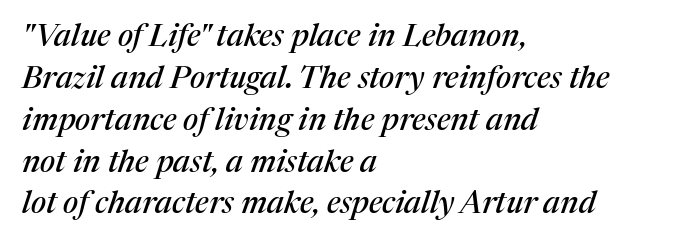
{"serif": "yes", "italic": "yes", "lean": "right", "slant_degrees": 17, "width": "normal", "stroke_contrast": "medium", "x_height": "medium", "monospaced": "no", "underline": "no", "align": "left", "line_spacing": "normal", "line_spacing_ratio": 1.35, "letter_spacing": "normal", "letter_spacing_em": 0.0, "glyph_px": 31}
